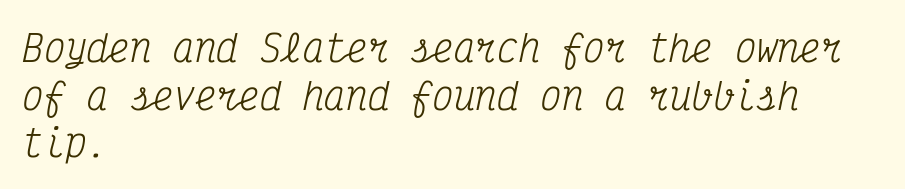
{"serif": "yes", "italic": "yes", "lean": "right", "slant_degrees": 12, "bold": "no", "weight": "regular", "width": "condensed", "stroke_contrast": "medium", "x_height": "medium", "monospaced": "yes", "underline": "no", "align": "left", "line_spacing": "normal", "line_spacing_ratio": 1.32, "letter_spacing": "normal", "letter_spacing_em": 0.0, "glyph_px": 36}
